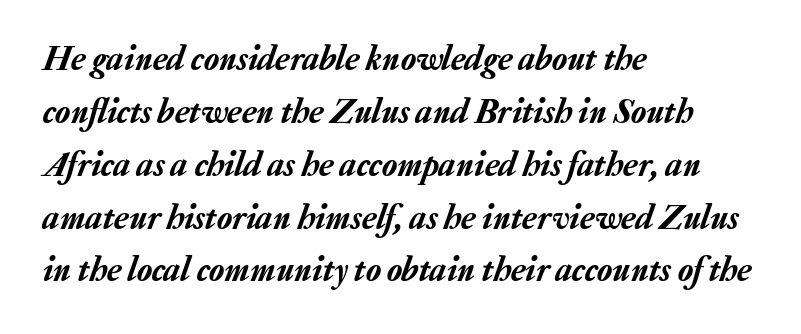
The passage shown is typed in a proportional face where columns would drift. Italic? Definitely — the glyphs are oblique. Where is the straight margin? On the left. Just letters on the line, the space beneath them empty. Glyph-to-glyph distance matches everyday printed text.
